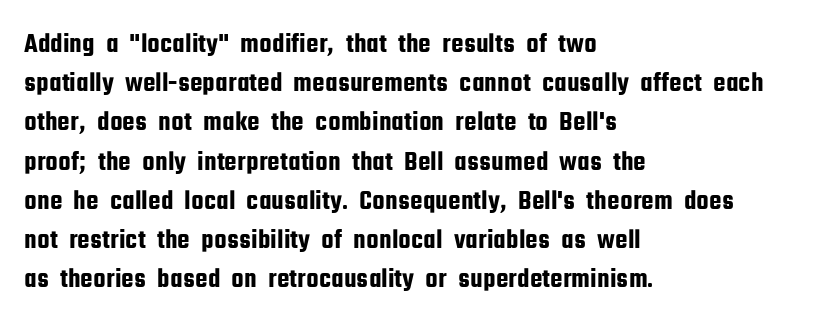
The image shows 28 px condensed sans-serif type, upright; set left-aligned, normal line spacing (1.4x), normal letter spacing, not underlined; low stroke contrast and a medium x-height.
